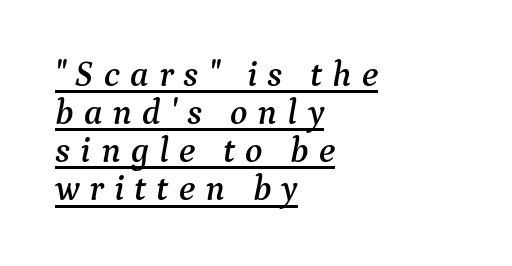
{"serif": "yes", "italic": "yes", "lean": "right", "slant_degrees": 9, "width": "normal", "stroke_contrast": "medium", "x_height": "medium", "monospaced": "no", "underline": "yes", "align": "left", "line_spacing": "tight", "line_spacing_ratio": 1.06, "letter_spacing": "wide", "letter_spacing_em": 0.28, "glyph_px": 36}
